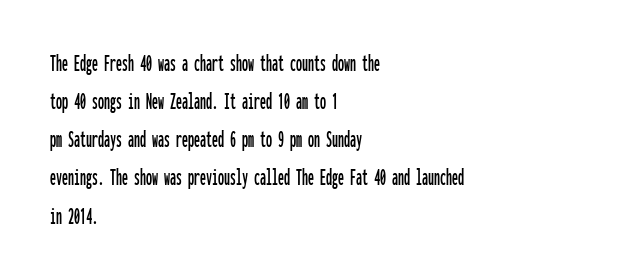
{"italic": "no", "underline": "no", "align": "left", "line_spacing": "normal", "line_spacing_ratio": 1.59, "letter_spacing": "normal", "letter_spacing_em": 0.0, "glyph_px": 24}
